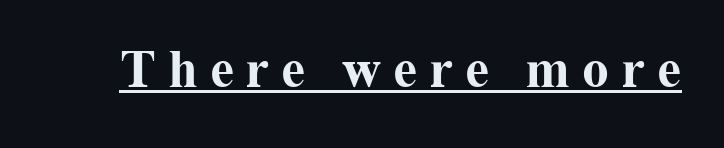
Q: Is the text bold? A: Yes.
Q: Is the text italic (slanted)? A: No, it is upright.
Q: Is the typeface a serif or a sans-serif typeface? A: Serif.
Q: Is the text underlined? A: Yes.
Q: Is the spacing between letters normal or unusually wide? A: Unusually wide.
Q: Width (condensed, normal, or wide)? A: Normal.
Q: Stroke contrast? A: Medium.
Q: x-height? A: Medium.
Q: Monospaced? A: No.
